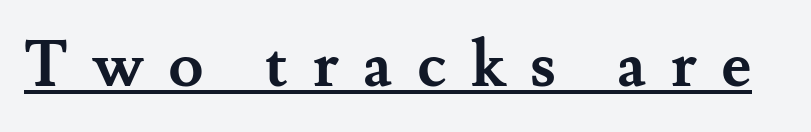
Q: Is the text bold? A: Yes.
Q: Is the text italic (slanted)? A: No, it is upright.
Q: Is the typeface a serif or a sans-serif typeface? A: Serif.
Q: Is the text underlined? A: Yes.
Q: Is the spacing between letters normal or unusually wide? A: Unusually wide.
Q: Width (condensed, normal, or wide)? A: Normal.
Q: Stroke contrast? A: Medium.
Q: x-height? A: Small.
Q: Monospaced? A: No.
